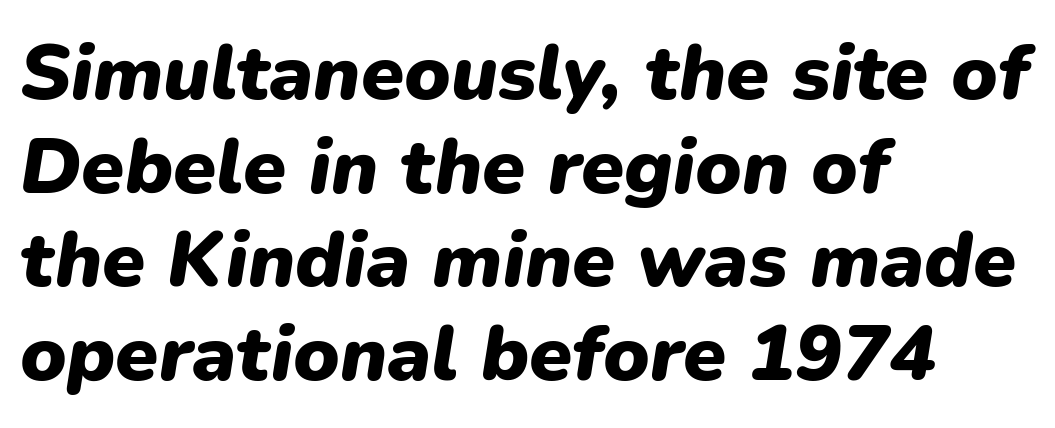
The image shows 78 px heavy type, italic (leaning right); set left-aligned, line spacing 1.2x, normal letter spacing, not underlined; low stroke contrast and a medium x-height.
